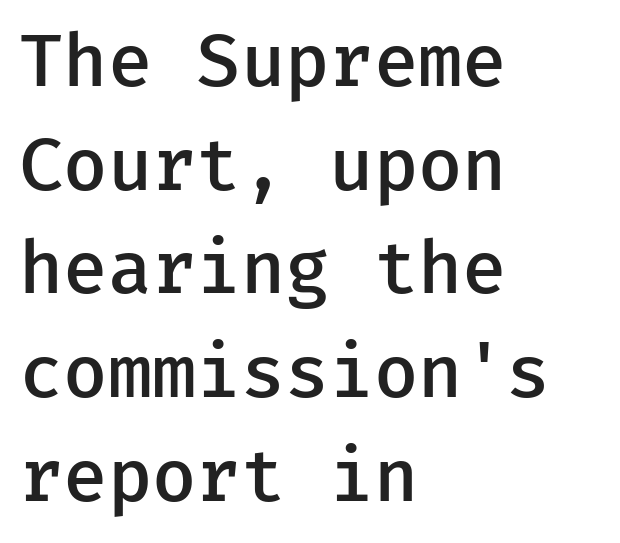
Q: Is the text bold? A: Semi-bold.
Q: Is the text italic (slanted)? A: No, it is upright.
Q: Is the typeface a serif or a sans-serif typeface? A: Sans-serif.
Q: Is the text underlined? A: No.
Q: How is the paragraph aligned? A: Left-aligned.
Q: Is the spacing between letters normal or unusually wide? A: Normal.
Q: Is the spacing between lines tight, normal or loose? A: Normal.
Q: Width (condensed, normal, or wide)? A: Normal.
Q: Stroke contrast? A: Low.
Q: x-height? A: Medium.
